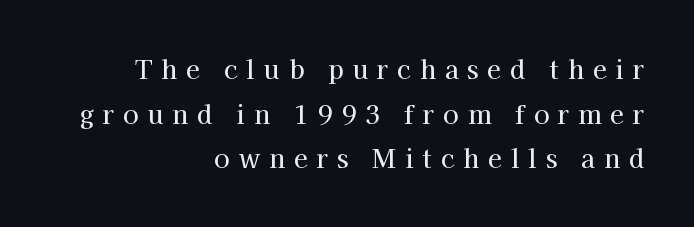
The image shows 25 px text type, upright; set right-aligned, line spacing 1.79x, unusually wide letter spacing (+0.36 em), not underlined.
